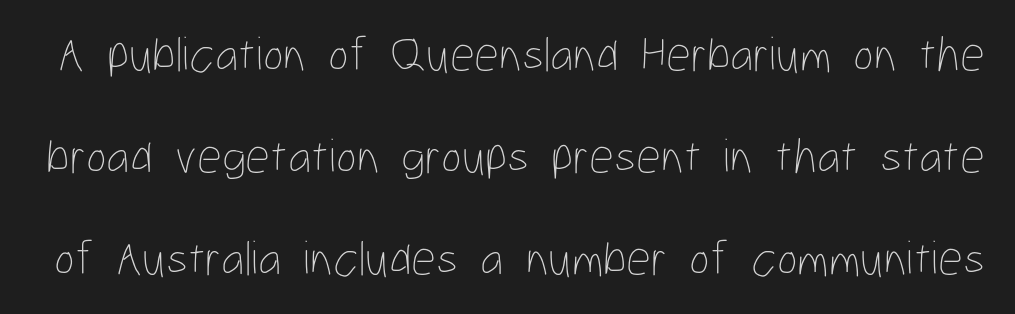
Letters rest on an invisible, unmarked baseline. Every character sits straight up, as roman type does. The weight tops out at a normal text grade. A great deal of white space separates one row of letters from the next. There is no visible air inserted between adjacent glyphs.
